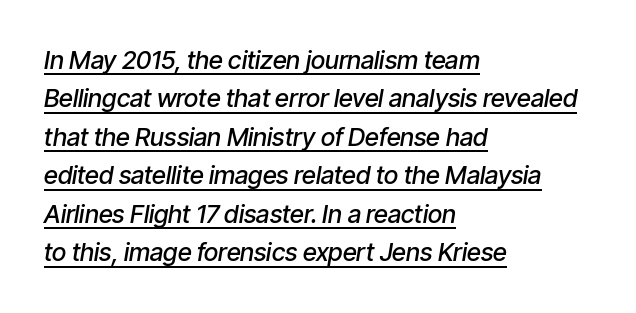
Q: Is the text bold? A: Semi-bold.
Q: Is the text italic (slanted)? A: Yes, it leans right by about 9 degrees.
Q: Is the text underlined? A: Yes.
Q: How is the paragraph aligned? A: Left-aligned.
Q: Is the spacing between letters normal or unusually wide? A: Normal.
Q: Is the spacing between lines tight, normal or loose? A: Normal.
